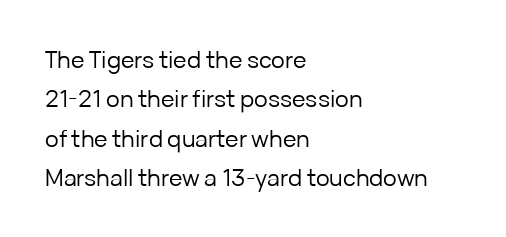
{"italic": "no", "bold": "no", "underline": "no", "align": "left", "line_spacing_ratio": 1.71, "letter_spacing": "normal", "letter_spacing_em": 0.0, "glyph_px": 23}
